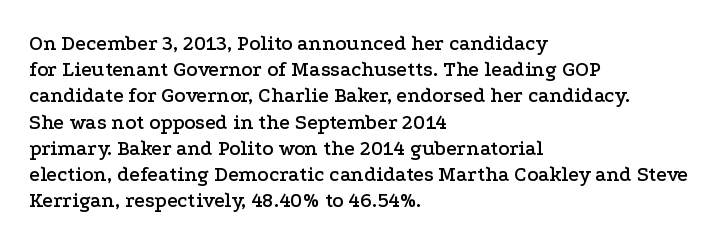
Q: Is the text italic (slanted)? A: No, it is upright.
Q: Is the text underlined? A: No.
Q: How is the paragraph aligned? A: Left-aligned.
Q: Is the spacing between letters normal or unusually wide? A: Normal.
Q: Is the spacing between lines tight, normal or loose? A: Normal.
